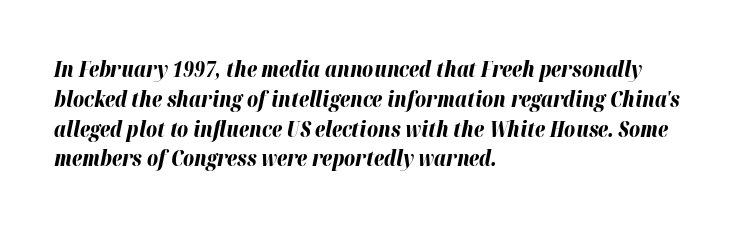
Q: Is the text bold? A: Yes.
Q: Is the text italic (slanted)? A: Yes, it leans right by about 12 degrees.
Q: Is the text underlined? A: No.
Q: How is the paragraph aligned? A: Left-aligned.
Q: Is the spacing between letters normal or unusually wide? A: Normal.
Q: Is the spacing between lines tight, normal or loose? A: Normal.
